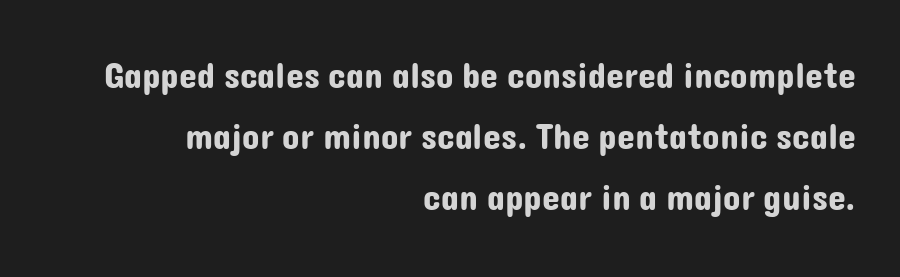
These lines are set flush right with a ragged left edge. The vertical gap from one line to the next is medium. Honestly, the letter spacing is just normal — you wouldn't notice it. The passage shown is typeset with a sans-serif family.
